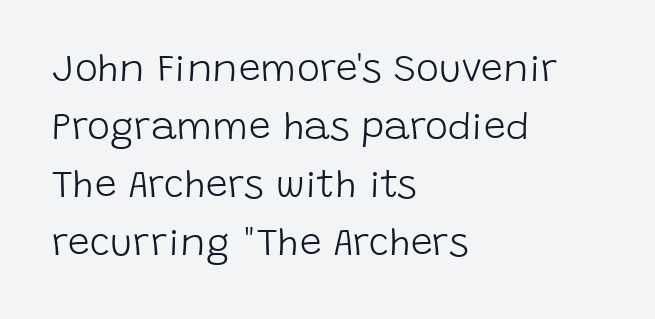
The image shows 39 px light sans-serif type, upright; set left-aligned, normal line spacing (1.49x), normal letter spacing, not underlined; low stroke contrast and a large x-height.
